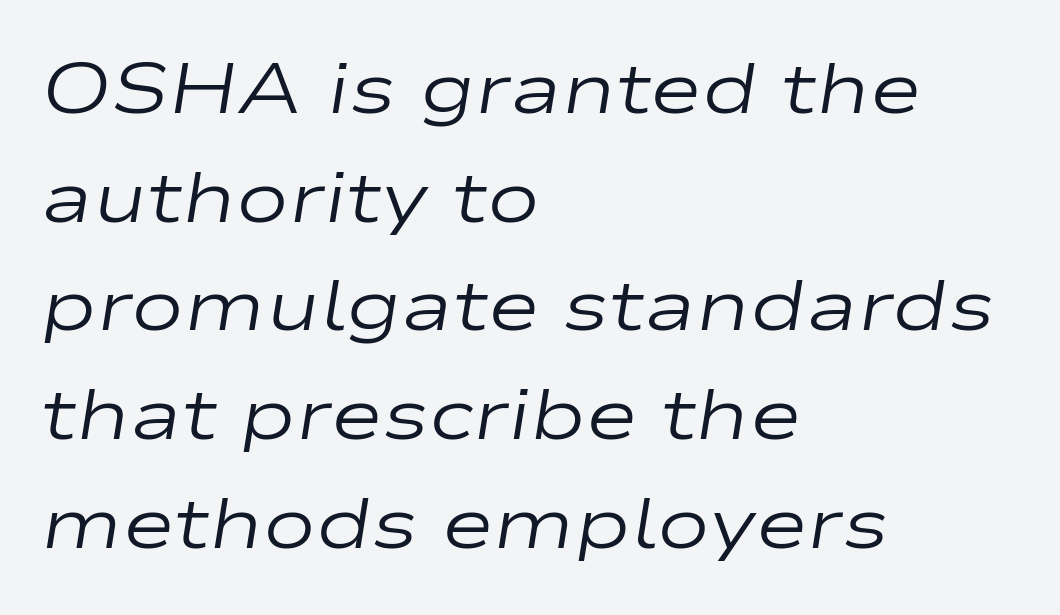
{"italic": "yes", "lean": "right", "slant_degrees": 9, "bold": "no", "weight": "regular", "width": "wide", "stroke_contrast": "low", "x_height": "medium", "monospaced": "no", "underline": "no", "align": "left", "line_spacing": "normal", "line_spacing_ratio": 1.53, "letter_spacing": "normal", "letter_spacing_em": 0.0, "glyph_px": 71}
